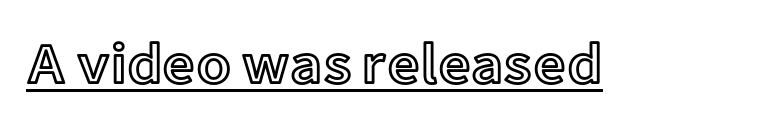
Q: Is the text italic (slanted)? A: No, it is upright.
Q: Is the text underlined? A: Yes.
Q: Is the spacing between letters normal or unusually wide? A: Normal.
Q: Width (condensed, normal, or wide)? A: Normal.
Q: x-height? A: Medium.
Q: Monospaced? A: No.
